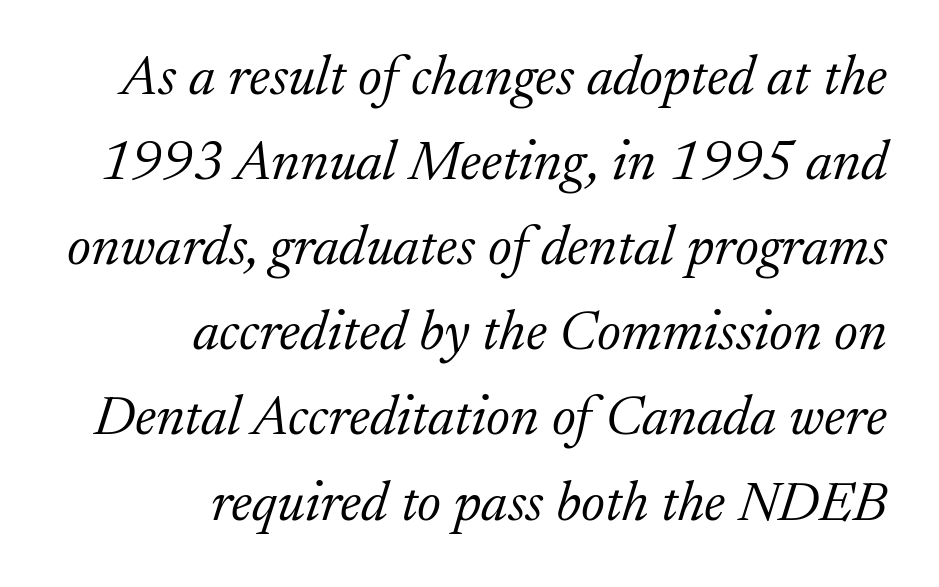
Q: Is the text bold? A: No.
Q: Is the text italic (slanted)? A: Yes, it leans right by about 17 degrees.
Q: Is the typeface a serif or a sans-serif typeface? A: Serif.
Q: Is the text underlined? A: No.
Q: How is the paragraph aligned? A: Right-aligned.
Q: Is the spacing between letters normal or unusually wide? A: Normal.
Q: Is the spacing between lines tight, normal or loose? A: Normal.
Q: Width (condensed, normal, or wide)? A: Normal.
Q: Stroke contrast? A: Low.
Q: x-height? A: Medium.
Q: Monospaced? A: No.
